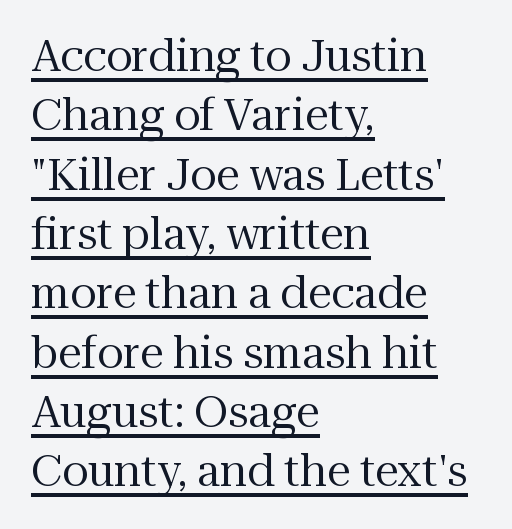
The image shows 43 px regular-weight serif type, upright; set left-aligned, normal line spacing (1.38x), normal letter spacing, underlined; medium stroke contrast and a medium x-height.
